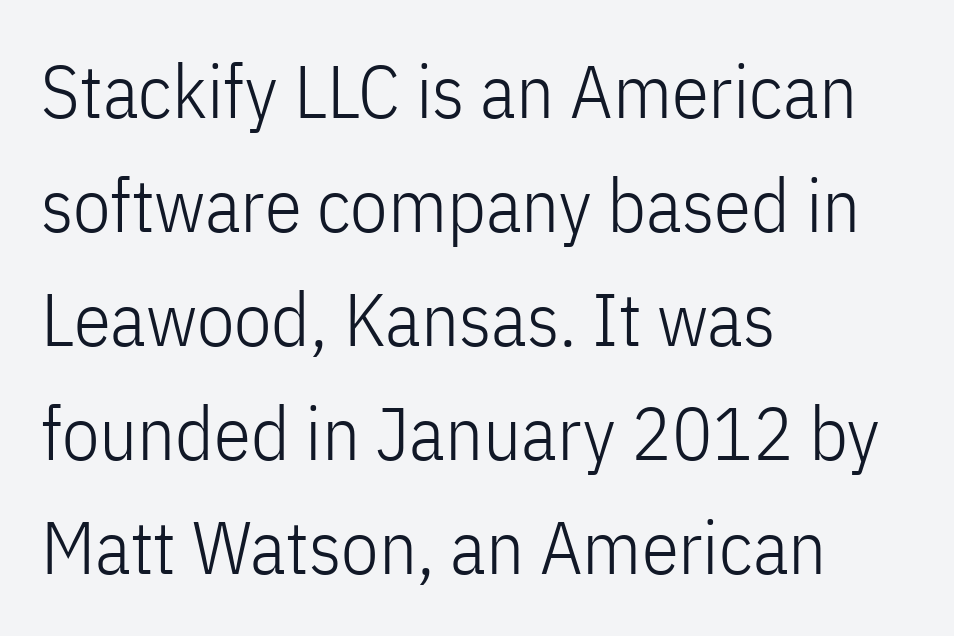
{"serif": "no", "italic": "no", "bold": "no", "weight": "light", "width": "condensed", "stroke_contrast": "low", "x_height": "medium", "monospaced": "no", "underline": "no", "align": "left", "line_spacing": "normal", "line_spacing_ratio": 1.52, "letter_spacing": "normal", "letter_spacing_em": 0.0, "glyph_px": 75}
